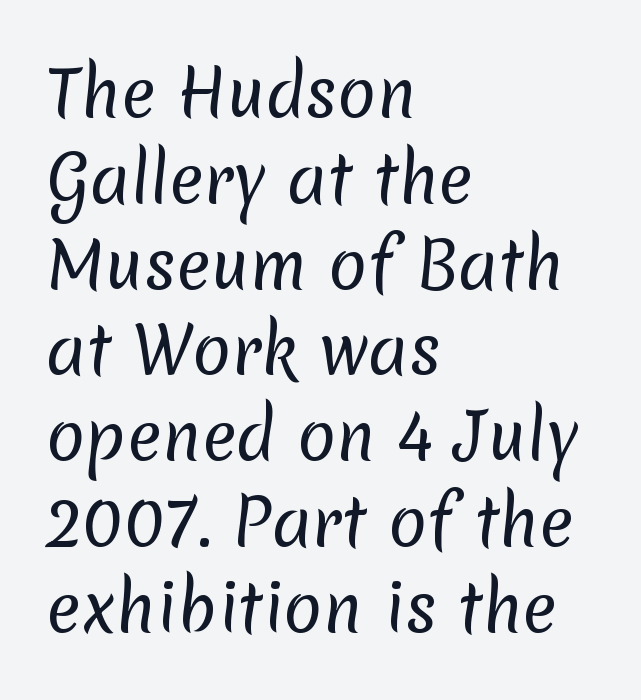
Decoration check: the copy has no underline. The line-height multiplier appears to be the usual default. You can tell from the bare stems that sans-serif type was used. Looks like regular typesetting: each glyph gets only the width it needs. The typesetting does not lean heavy: it is not bold.
